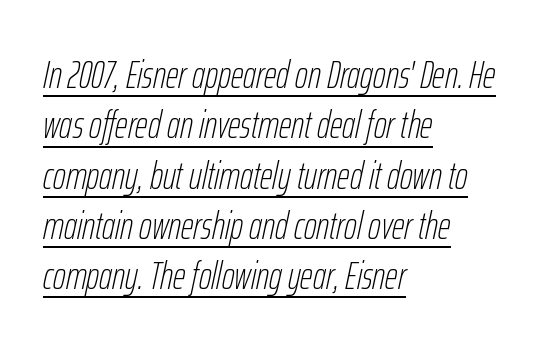
{"italic": "yes", "lean": "right", "slant_degrees": 12, "bold": "no", "weight": "thin", "width": "condensed", "stroke_contrast": "low", "x_height": "medium", "monospaced": "no", "underline": "yes", "align": "left", "line_spacing": "normal", "line_spacing_ratio": 1.29, "letter_spacing": "normal", "letter_spacing_em": 0.0, "glyph_px": 39}
